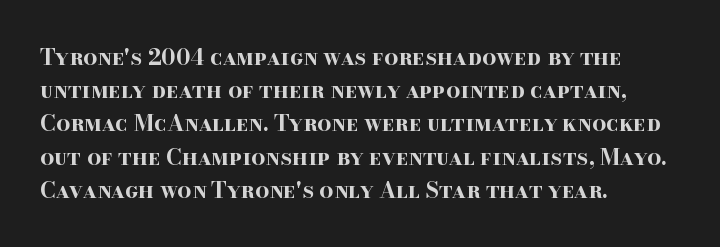
Leading matches the norm, producing a regular column. The area under the type is left untouched. Does extra space separate the letters? No, they use regular spacing. These lines were composed using upright roman letters.
